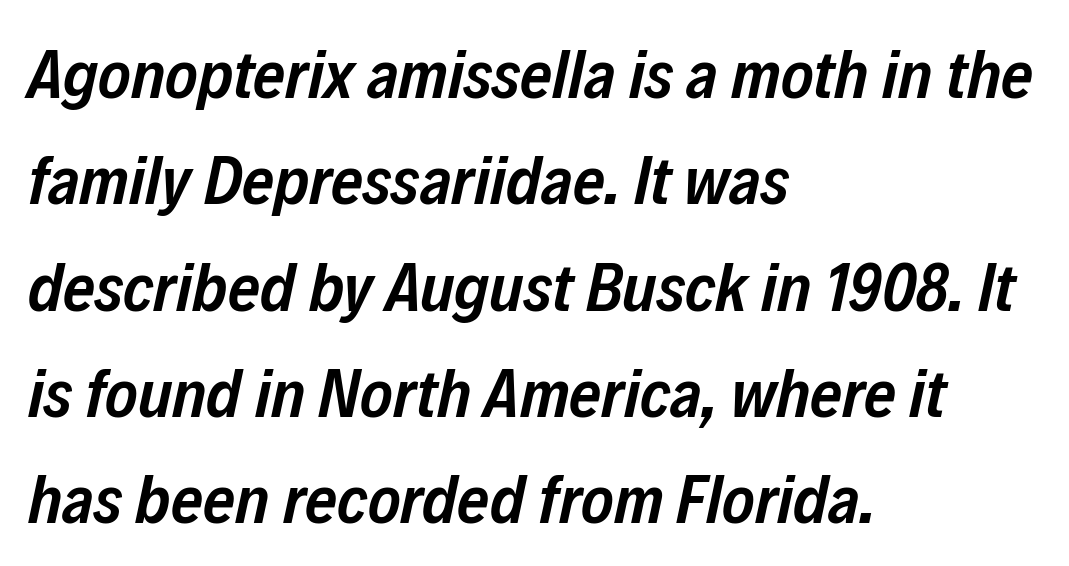
This sample keeps an unexceptional amount of space between lines. Stems and bowls a touch heavier than normal — semibold. Does the copy run flush right? No — it runs flush left. It's the slanting kind of type.
